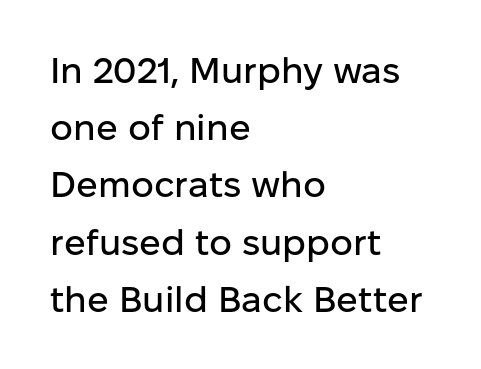
The image shows 36 px sans-serif type, upright; set left-aligned, normal line spacing (1.59x), normal letter spacing, not underlined; low stroke contrast and a medium x-height.
